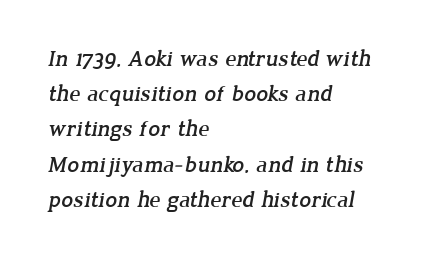
{"underline": "no", "align": "left", "line_spacing": "normal", "line_spacing_ratio": 1.53, "letter_spacing": "normal", "letter_spacing_em": 0.0, "glyph_px": 23}
